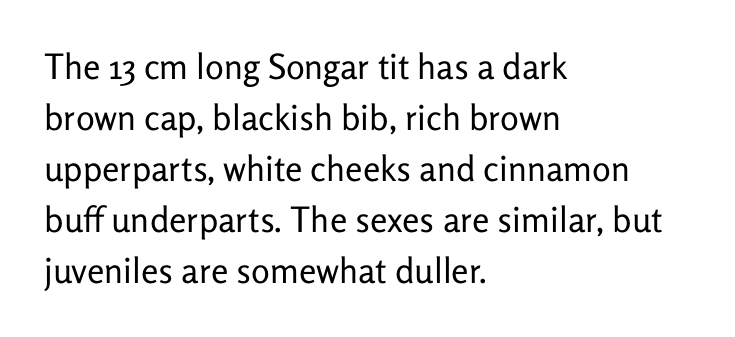
The image shows 35 px regular-weight sans-serif type, upright; set left-aligned, normal line spacing (1.46x), normal letter spacing, not underlined; low stroke contrast and a medium x-height.
